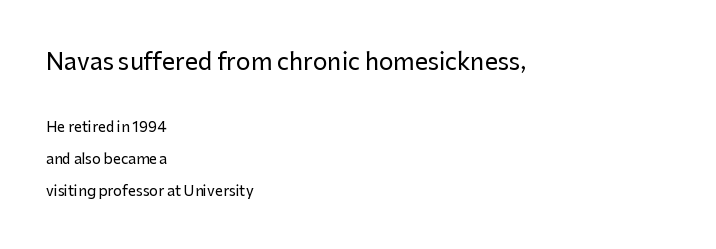
Does extra space separate the letters? No, they use regular spacing. Horizontal bands of white between lines are thick stripes. Typesetter's note — upper block bumped up in size, lower block left smaller. Every row of glyphs begins at an identical x-position on the left. Words float on clear page, feet unadorned. You can tell it's not italic because the verticals are truly vertical.
